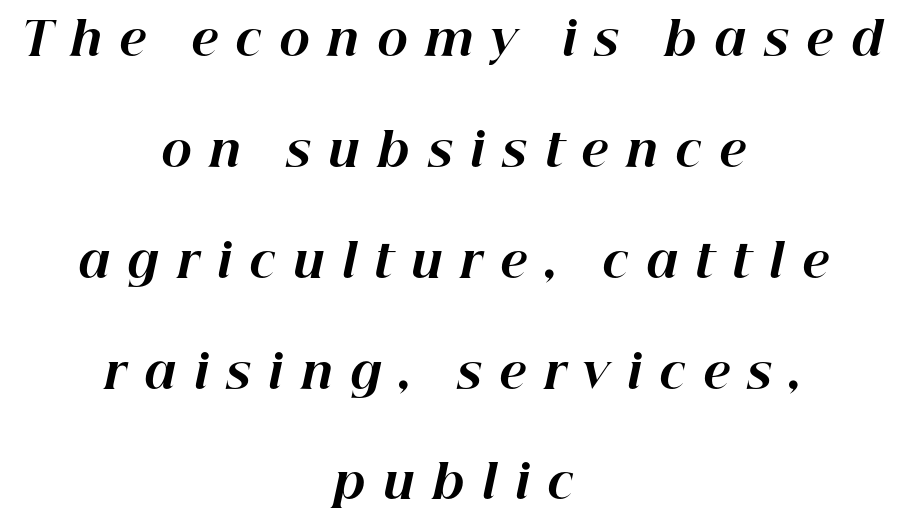
The image shows 46 px bold type, italic (leaning right); set centered, loose line spacing (2.41x), unusually wide letter spacing (+0.38 em), not underlined; high stroke contrast and a medium x-height.
